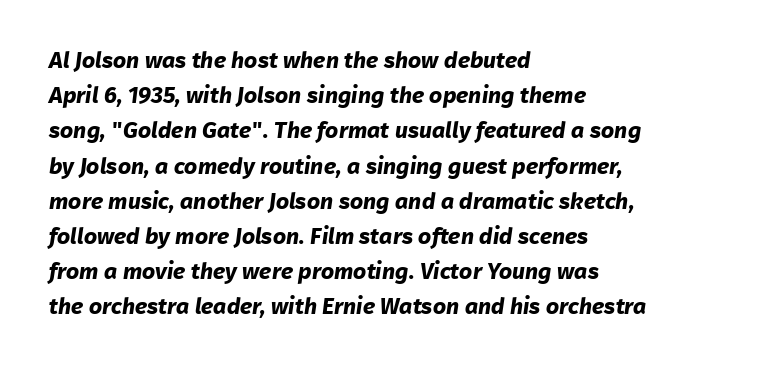
{"bold": "yes", "underline": "no", "align": "left", "line_spacing": "normal", "line_spacing_ratio": 1.53, "letter_spacing": "normal", "letter_spacing_em": 0.0, "glyph_px": 23}
